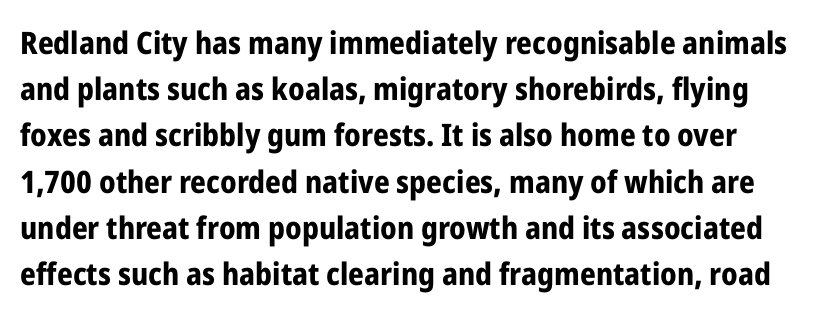
The image shows 31 px bold, condensed sans-serif type, upright; set normal line spacing (1.49x), normal letter spacing, not underlined; low stroke contrast and a medium x-height.
